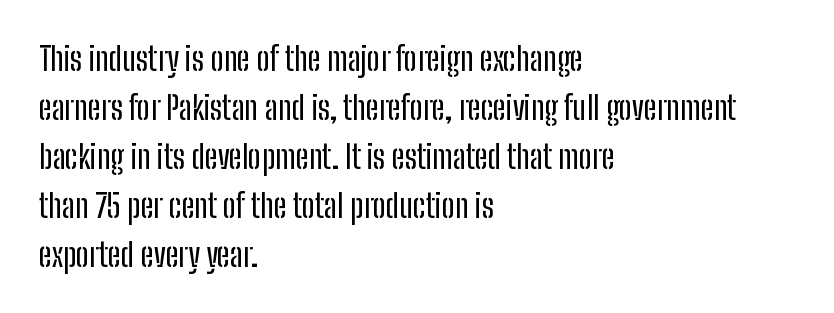
{"serif": "no", "italic": "no", "width": "condensed", "stroke_contrast": "low", "x_height": "medium", "monospaced": "no", "underline": "no", "align": "left", "line_spacing": "normal", "line_spacing_ratio": 1.53, "letter_spacing": "normal", "letter_spacing_em": 0.0, "glyph_px": 32}
